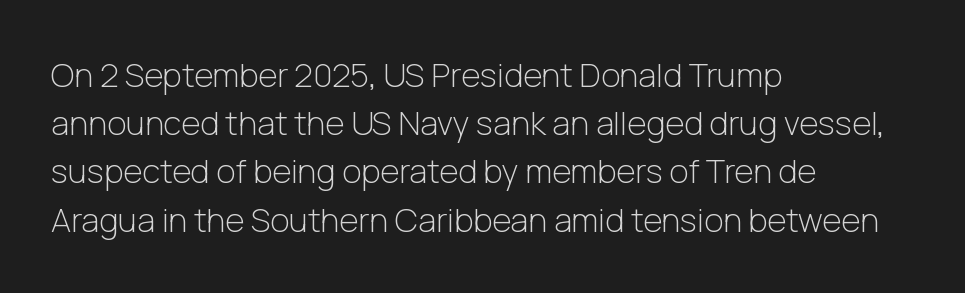
Q: Is the text bold? A: No.
Q: Is the text italic (slanted)? A: No, it is upright.
Q: Is the typeface a serif or a sans-serif typeface? A: Sans-serif.
Q: Is the text underlined? A: No.
Q: How is the paragraph aligned? A: Left-aligned.
Q: Is the spacing between letters normal or unusually wide? A: Normal.
Q: Is the spacing between lines tight, normal or loose? A: Normal.
Q: Width (condensed, normal, or wide)? A: Normal.
Q: Stroke contrast? A: Low.
Q: x-height? A: Medium.
Q: Monospaced? A: No.
